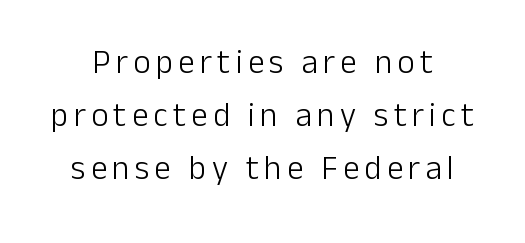
The image shows 33 px light sans-serif type, upright; set normal line spacing (1.61x), not underlined; low stroke contrast and a medium x-height.
